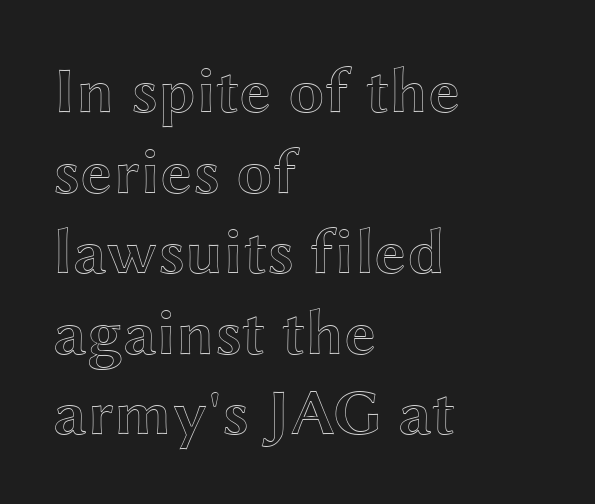
{"italic": "no", "width": "wide", "x_height": "medium", "monospaced": "no", "underline": "no", "align": "left", "line_spacing_ratio": 1.24, "letter_spacing": "normal", "letter_spacing_em": 0.0, "glyph_px": 65}
